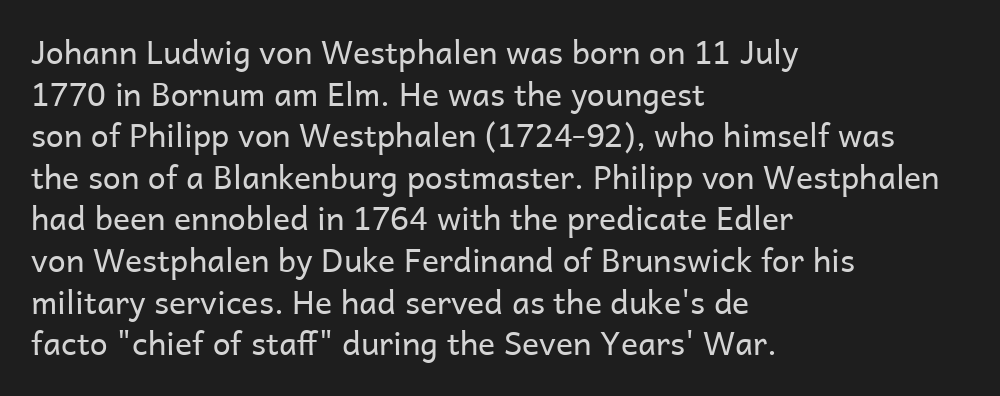
{"serif": "no", "italic": "no", "bold": "no", "weight": "regular", "width": "normal", "stroke_contrast": "low", "x_height": "medium", "monospaced": "no", "underline": "no", "align": "left", "line_spacing": "normal", "line_spacing_ratio": 1.3, "letter_spacing": "normal", "letter_spacing_em": 0.0, "glyph_px": 32}
